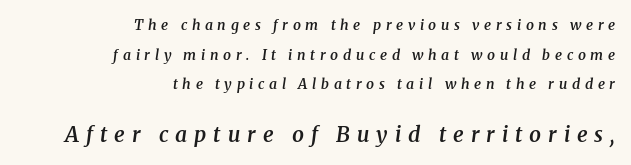
Layout note: lines flush right. Students, observe: this is what heavily led, spacious text looks like. A semibold gives these letters moderate extra thickness, short of bold. Italic? Definitely — the glyphs are oblique. Lines of text with bare space underneath.
